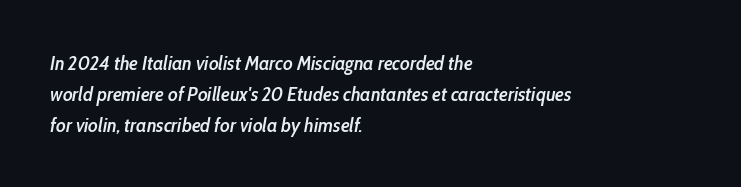
{"italic": "yes", "lean": "right", "slant_degrees": 10, "bold": "semi", "underline": "no", "align": "left", "line_spacing": "normal", "line_spacing_ratio": 1.54, "letter_spacing": "normal", "letter_spacing_em": 0.0, "glyph_px": 20}
